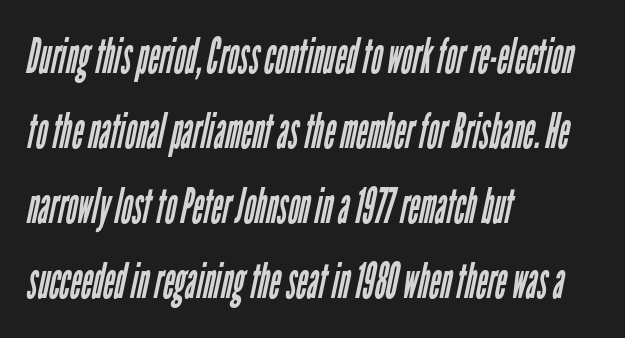
These lines keep a tight, regular rhythm from letter to letter. The lines in this sample share a left origin and differ only in where they stop. The letterforms sit at book weight or below. Normally led — the rows are evenly, conventionally spaced.
